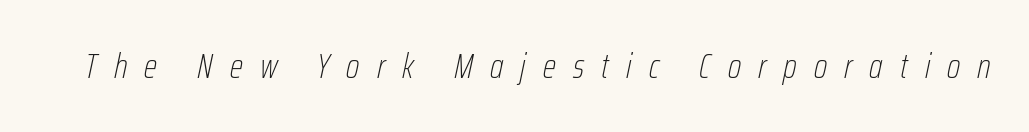
{"italic": "yes", "lean": "right", "slant_degrees": 12, "bold": "no", "weight": "thin", "width": "condensed", "stroke_contrast": "low", "x_height": "medium", "monospaced": "no", "underline": "no", "letter_spacing": "wide", "letter_spacing_em": 0.49, "glyph_px": 35}
